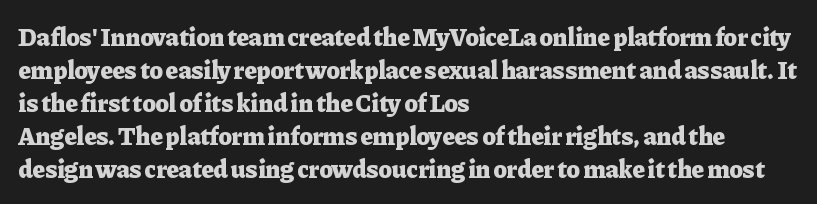
The image shows 25 px bold type, upright; set left-aligned, normal line spacing (1.32x), normal letter spacing, not underlined.
